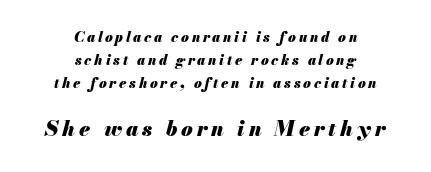
The image shows 21 px bold type, italic (leaning right); set centered, normal line spacing (1.65x), not underlined; the second (bottom) block is 1.5x larger.
